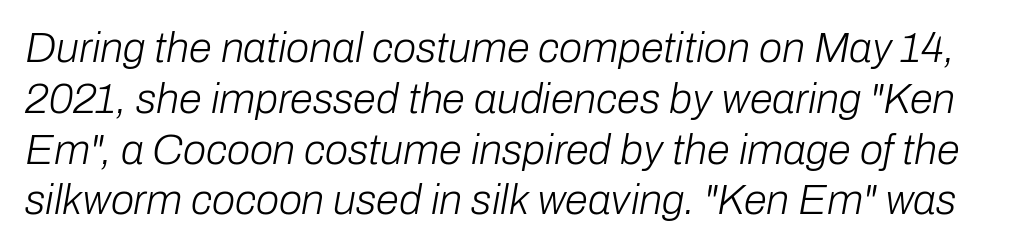
{"italic": "yes", "lean": "right", "slant_degrees": 10, "bold": "no", "weight": "light", "width": "normal", "stroke_contrast": "low", "x_height": "medium", "monospaced": "no", "underline": "no", "line_spacing_ratio": 1.21, "letter_spacing": "normal", "letter_spacing_em": 0.0, "glyph_px": 42}
